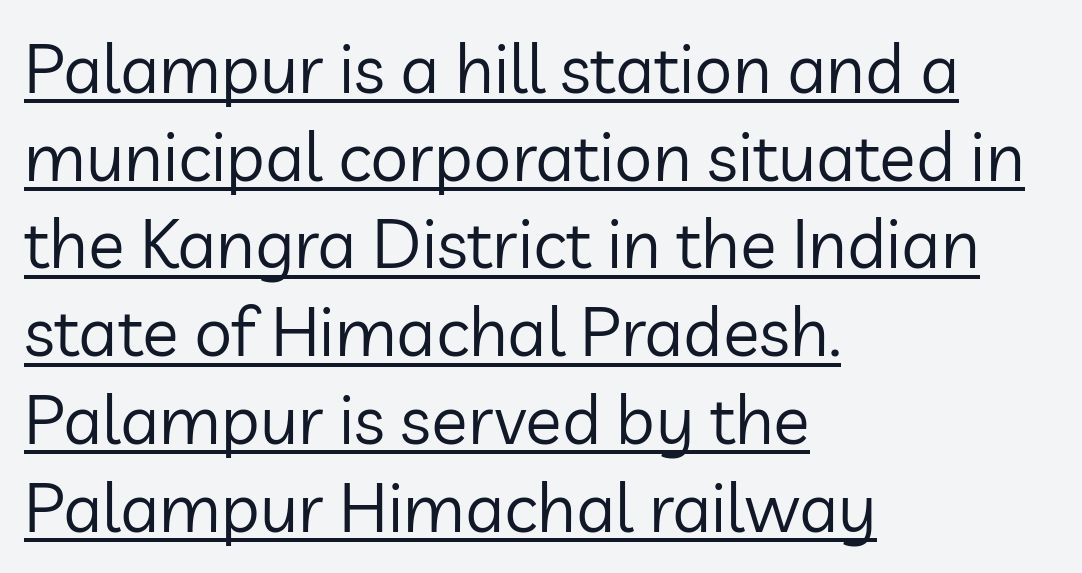
Q: Is the text bold? A: No.
Q: Is the text italic (slanted)? A: No, it is upright.
Q: Is the typeface a serif or a sans-serif typeface? A: Sans-serif.
Q: Is the text underlined? A: Yes.
Q: How is the paragraph aligned? A: Left-aligned.
Q: Is the spacing between letters normal or unusually wide? A: Normal.
Q: Is the spacing between lines tight, normal or loose? A: Normal.
Q: Width (condensed, normal, or wide)? A: Normal.
Q: Stroke contrast? A: Low.
Q: x-height? A: Medium.
Q: Monospaced? A: No.
